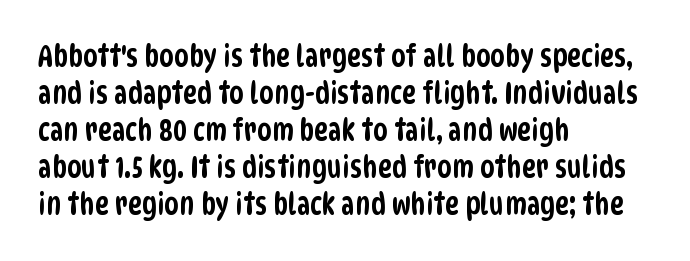
Q: Is the typeface a serif or a sans-serif typeface? A: Sans-serif.
Q: Is the text underlined? A: No.
Q: How is the paragraph aligned? A: Left-aligned.
Q: Is the spacing between letters normal or unusually wide? A: Normal.
Q: Width (condensed, normal, or wide)? A: Condensed.
Q: Stroke contrast? A: Low.
Q: x-height? A: Large.
Q: Monospaced? A: No.
